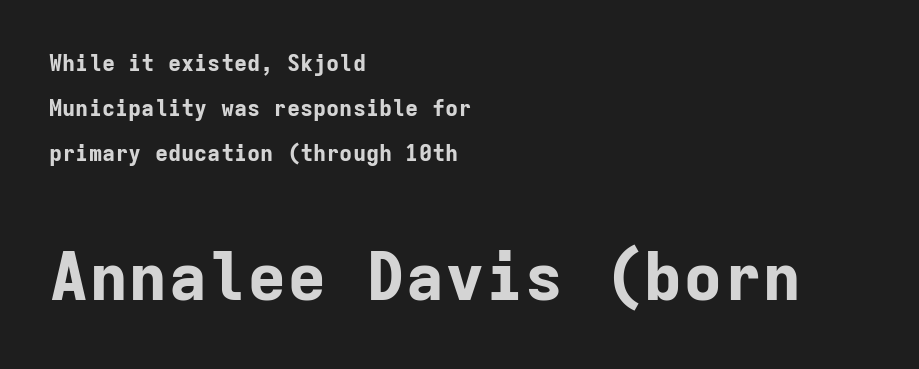
The image shows 66 px bold sans-serif type, upright, monospaced; set left-aligned, loose line spacing (2.04x), normal letter spacing, not underlined; the second (bottom) block is 3.0x larger; low stroke contrast and a medium x-height.
